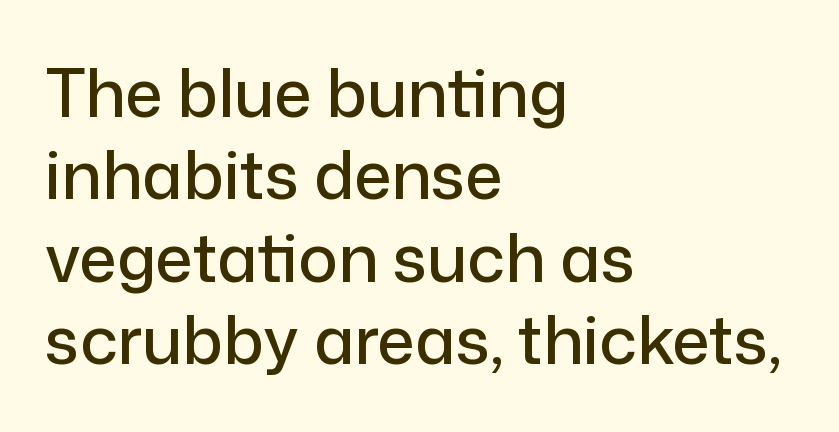
The image shows 66 px sans-serif type, upright; set left-aligned, normal line spacing (1.25x), normal letter spacing, not underlined; low stroke contrast and a medium x-height.
